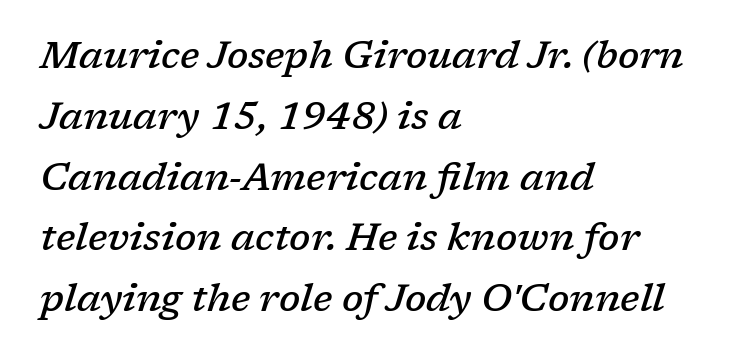
The image shows 38 px semibold serif type, italic (leaning right); set left-aligned, normal line spacing (1.6x), normal letter spacing, not underlined; low stroke contrast and a medium x-height.
